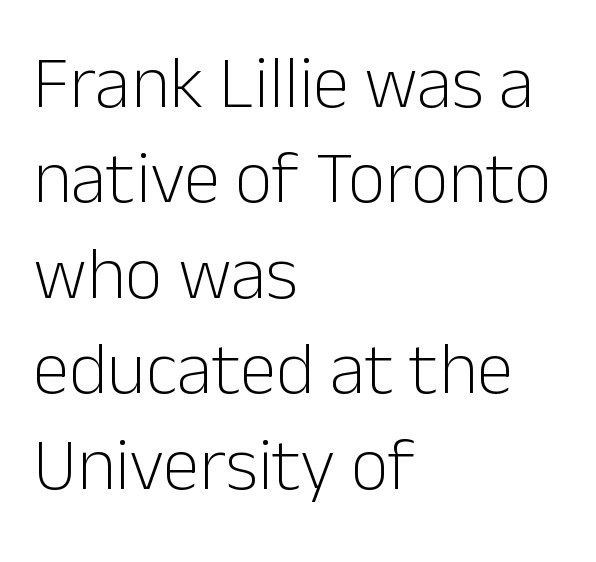
{"serif": "no", "italic": "no", "bold": "no", "weight": "light", "width": "normal", "stroke_contrast": "low", "x_height": "medium", "monospaced": "no", "underline": "no", "align": "left", "line_spacing": "normal", "line_spacing_ratio": 1.29, "letter_spacing": "normal", "letter_spacing_em": 0.0, "glyph_px": 74}
